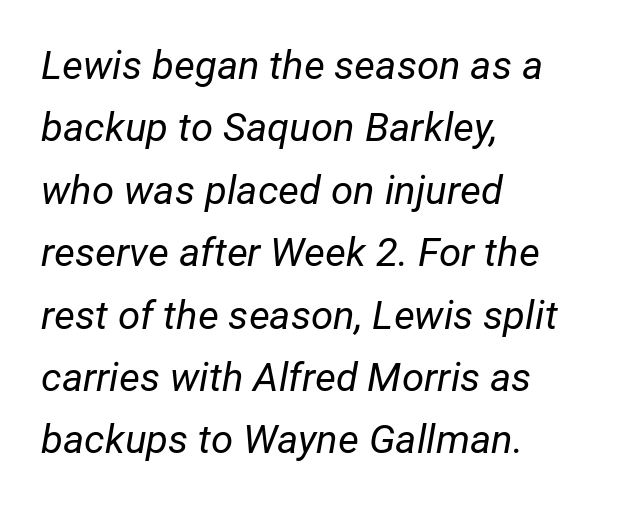
The image shows 40 px regular-weight type, italic (leaning right); set left-aligned, normal line spacing (1.56x), normal letter spacing, not underlined; low stroke contrast and a medium x-height.
